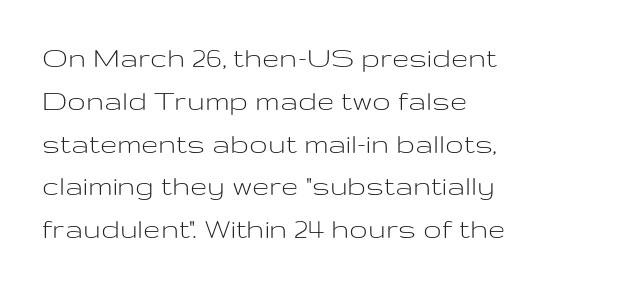
Q: Is the text bold? A: No.
Q: Is the text italic (slanted)? A: No, it is upright.
Q: Is the typeface a serif or a sans-serif typeface? A: Sans-serif.
Q: Is the text underlined? A: No.
Q: How is the paragraph aligned? A: Left-aligned.
Q: Is the spacing between letters normal or unusually wide? A: Normal.
Q: Is the spacing between lines tight, normal or loose? A: Normal.
Q: Width (condensed, normal, or wide)? A: Wide.
Q: Stroke contrast? A: Low.
Q: x-height? A: Medium.
Q: Monospaced? A: No.
